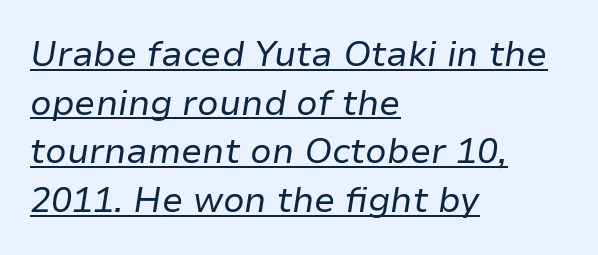
Regarding leading, the lines here are spaced in the standard way. Is the letter spacing exaggerated? No — it looks like the ordinary default. You could not count columns in this text — the font is proportionally spaced. Short and long lines alike share a common starting point at left. Weight: regular or lighter.
